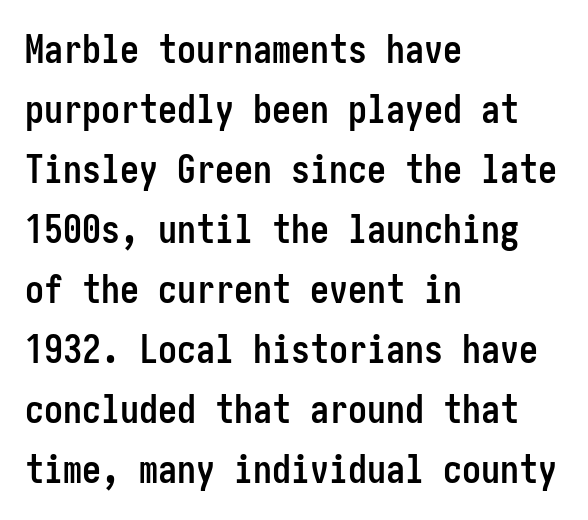
Q: Is the text bold? A: Yes.
Q: Is the text italic (slanted)? A: No, it is upright.
Q: Is the typeface a serif or a sans-serif typeface? A: Sans-serif.
Q: Is the text underlined? A: No.
Q: How is the paragraph aligned? A: Left-aligned.
Q: Is the spacing between letters normal or unusually wide? A: Normal.
Q: Is the spacing between lines tight, normal or loose? A: Normal.
Q: Width (condensed, normal, or wide)? A: Condensed.
Q: Stroke contrast? A: Low.
Q: x-height? A: Medium.
